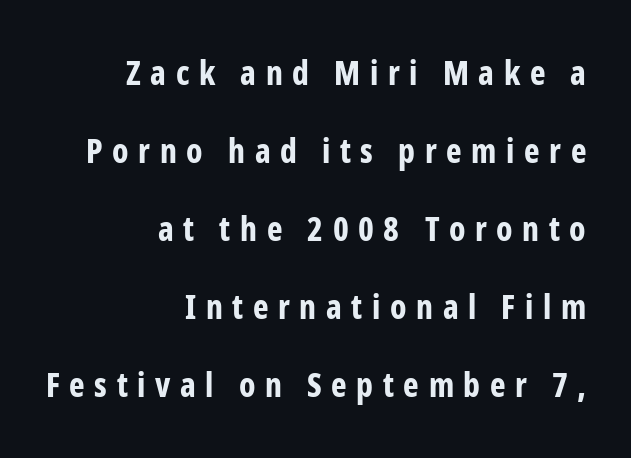
The image shows 33 px bold, condensed sans-serif type, upright; set right-aligned, loose line spacing (2.36x), unusually wide letter spacing (+0.29 em), not underlined; low stroke contrast and a medium x-height.
